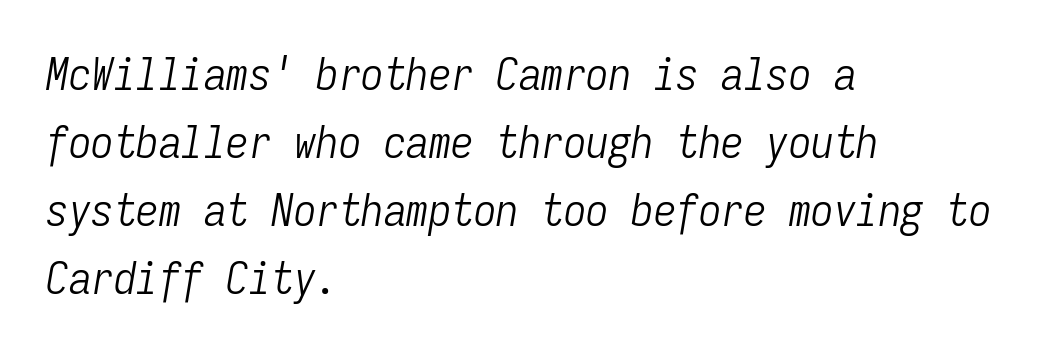
Is the type heavy? It reads as light-to-regular instead. These lines were composed using italics. Quick note: interline space is typical. This rendering features lettering with no underline. This sample has the even, mechanical cadence of fixed-width lettering.
